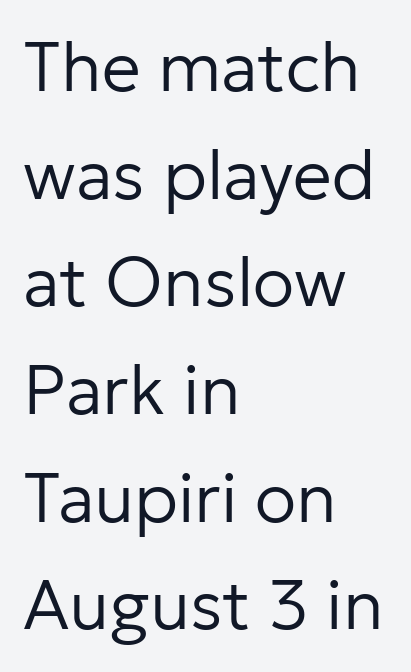
{"serif": "no", "italic": "no", "bold": "no", "weight": "regular", "width": "normal", "stroke_contrast": "low", "x_height": "medium", "monospaced": "no", "underline": "no", "align": "left", "line_spacing": "normal", "line_spacing_ratio": 1.56, "letter_spacing": "normal", "letter_spacing_em": 0.0, "glyph_px": 69}
